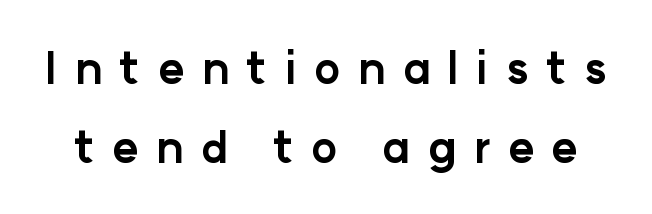
Glyph-to-glyph distance is far greater than everyday printed text. Is there any slant? The stems are plumb. The rendering uses natural spacing where letterforms have individual widths. These words are printed bold, with thick strokes throughout.
